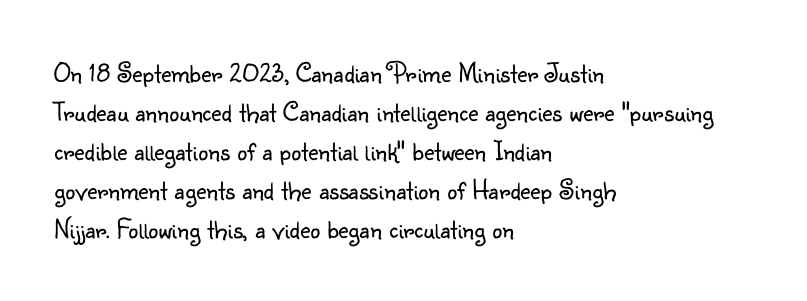
You could call the tracking neutral — neither tight nor loose. Notice how the passage keeps a crisp vertical edge on the left only. Glance below the letters and you will spot only blank space. Stroke mass is kept to a normal reading level or below. Nope, no serifs anywhere on these letters. Designer's note — italics off, roman on.
